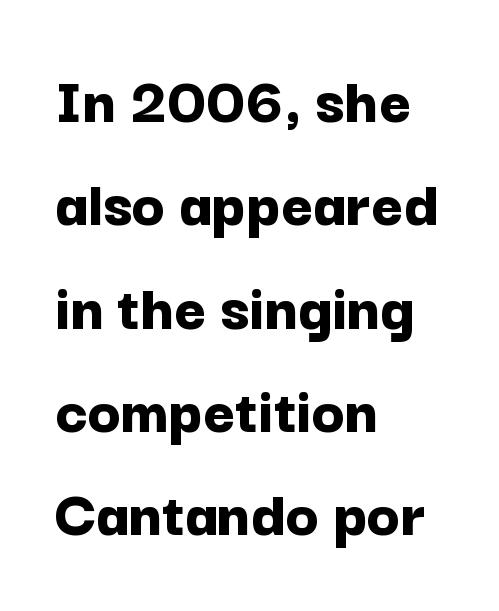
There is no visible air inserted between adjacent glyphs. Beneath every word, the page is bare. Spacing verdict: proportional, widths tailored to each character. A student would call this left alignment; a typographer would say flush left, rag right. The rows are spaced the way most documents space them.
